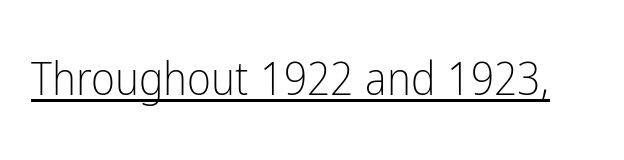
The image shows 46 px light, condensed sans-serif type, upright; set normal letter spacing, underlined; low stroke contrast and a medium x-height.
